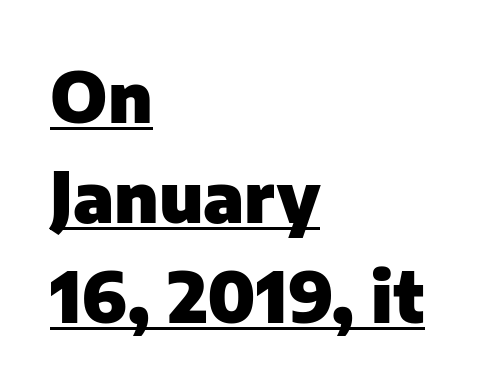
{"serif": "no", "italic": "no", "bold": "yes", "weight": "heavy", "width": "normal", "stroke_contrast": "low", "x_height": "medium", "monospaced": "no", "underline": "yes", "align": "left", "line_spacing": "normal", "line_spacing_ratio": 1.43, "letter_spacing": "normal", "letter_spacing_em": 0.0, "glyph_px": 70}
